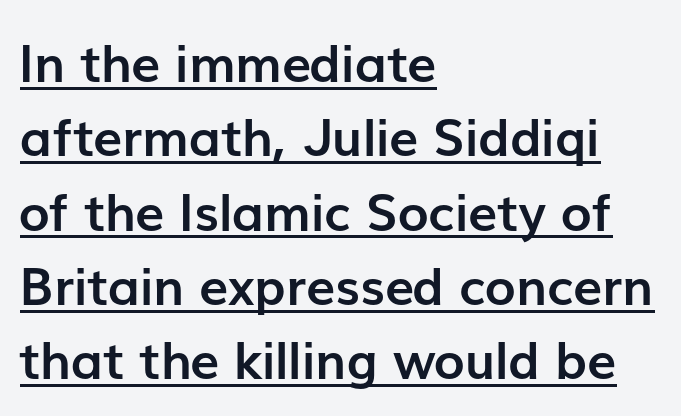
The image shows 52 px semibold sans-serif type, upright; set left-aligned, normal line spacing (1.43x), normal letter spacing, underlined; low stroke contrast and a medium x-height.
